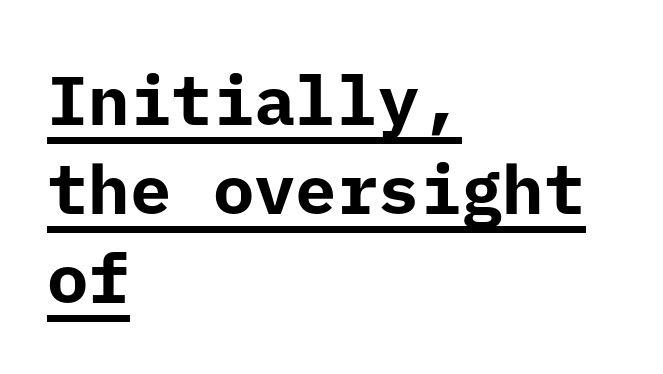
Q: Is the text bold? A: Yes.
Q: Is the text italic (slanted)? A: No, it is upright.
Q: Is the typeface a serif or a sans-serif typeface? A: Sans-serif.
Q: Is the text underlined? A: Yes.
Q: How is the paragraph aligned? A: Left-aligned.
Q: Is the spacing between letters normal or unusually wide? A: Normal.
Q: Is the spacing between lines tight, normal or loose? A: Normal.
Q: Width (condensed, normal, or wide)? A: Normal.
Q: Stroke contrast? A: Low.
Q: x-height? A: Medium.
